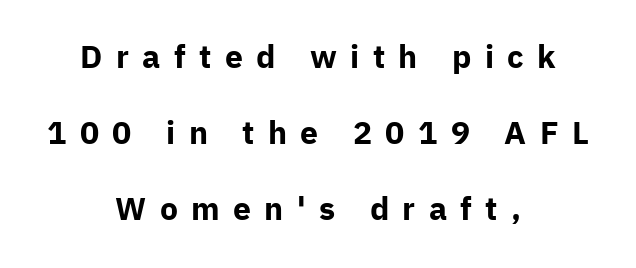
The image shows 32 px bold sans-serif type, upright; set centered, loose line spacing (2.38x), unusually wide letter spacing (+0.42 em), not underlined; low stroke contrast and a medium x-height.
